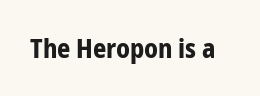
The image shows 26 px bold type, upright; set normal letter spacing, not underlined.
